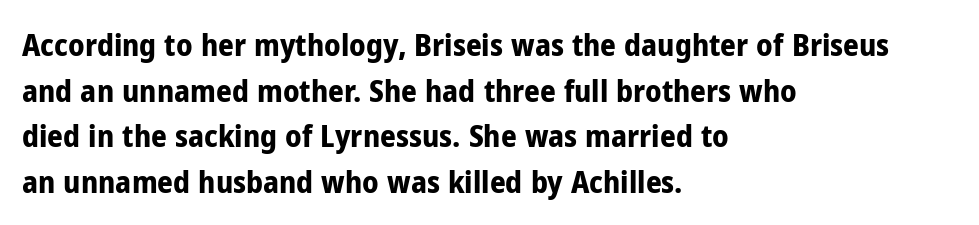
{"serif": "no", "italic": "no", "bold": "yes", "weight": "bold", "width": "condensed", "stroke_contrast": "low", "x_height": "medium", "monospaced": "no", "underline": "no", "align": "left", "line_spacing": "normal", "line_spacing_ratio": 1.47, "letter_spacing": "normal", "letter_spacing_em": 0.0, "glyph_px": 31}
